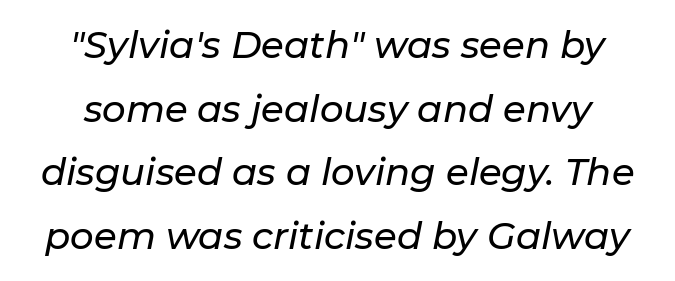
{"italic": "yes", "lean": "right", "slant_degrees": 11, "width": "normal", "stroke_contrast": "low", "x_height": "medium", "monospaced": "no", "underline": "no", "align": "center", "line_spacing_ratio": 1.72, "letter_spacing": "normal", "letter_spacing_em": 0.0, "glyph_px": 37}
